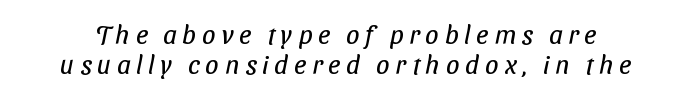
The image shows 27 px text type; set tight line spacing (1.1x), unusually wide letter spacing (+0.21 em), not underlined.
